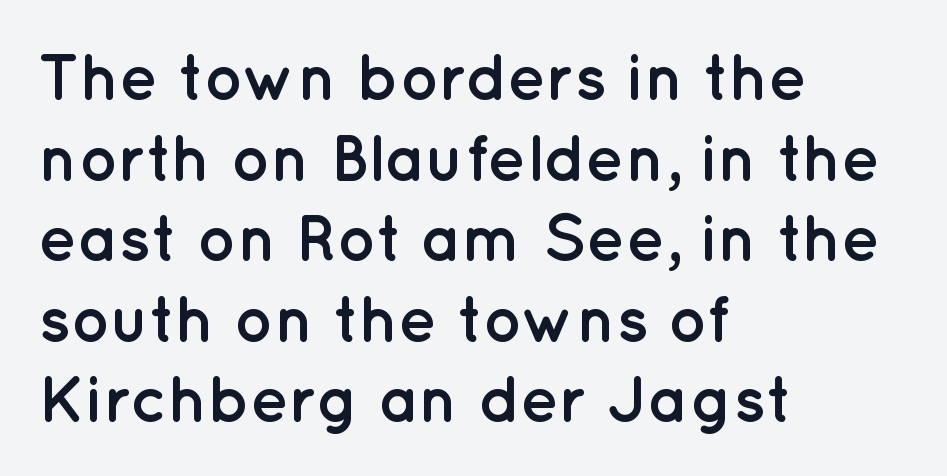
{"serif": "no", "italic": "no", "bold": "yes", "weight": "semibold", "width": "normal", "stroke_contrast": "low", "x_height": "medium", "monospaced": "no", "underline": "no", "align": "left", "line_spacing_ratio": 1.24, "letter_spacing": "normal", "letter_spacing_em": 0.0, "glyph_px": 65}
